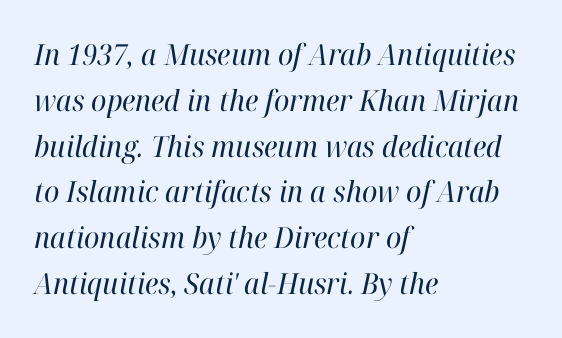
The image shows 29 px regular-weight serif type, italic (leaning right); set left-aligned, normal line spacing (1.58x), normal letter spacing, not underlined; high stroke contrast and a medium x-height.
